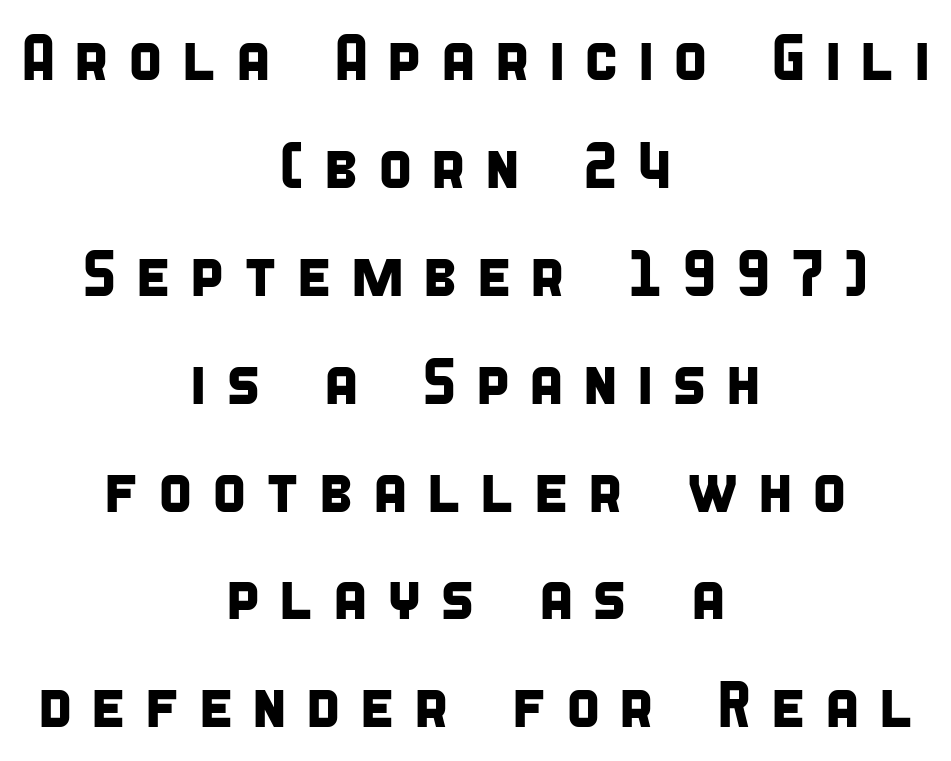
The image shows 65 px condensed sans-serif type; set centered, normal line spacing (1.66x), unusually wide letter spacing (+0.26 em), not underlined; low stroke contrast and a large x-height.
